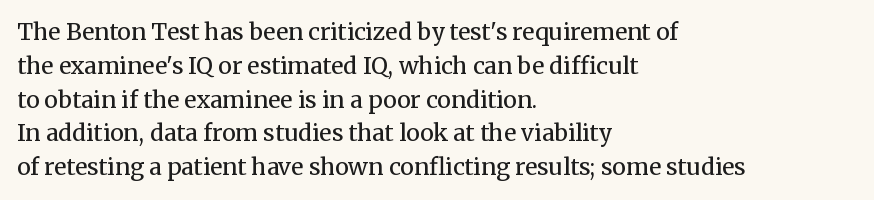
Just letters on the line, the space beneath them empty. Evenly set lines give the paragraph a standard silhouette. Heft: none added — not bold. Notice how the passage keeps a crisp vertical edge on the left only. No extra tracking has been applied to these lines. A roman cut, with each character standing at attention.
